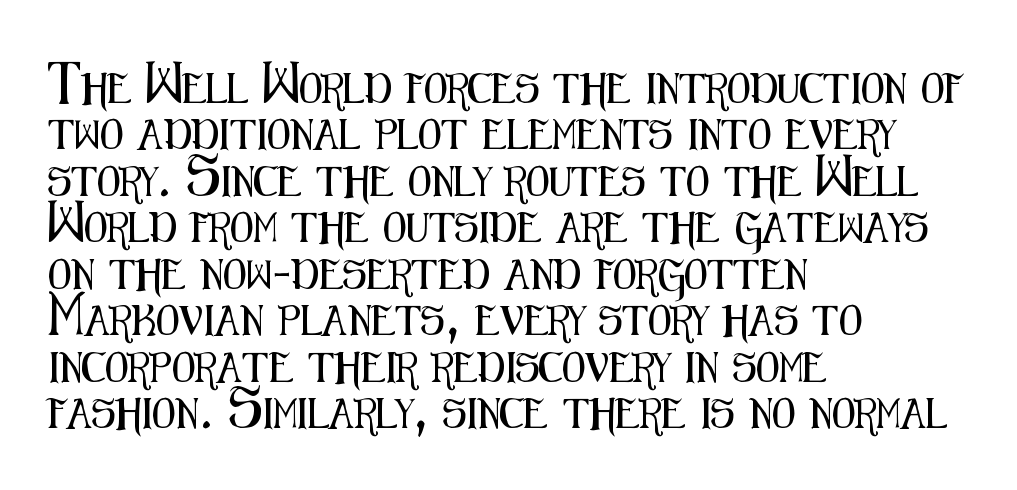
{"italic": "no", "width": "condensed", "stroke_contrast": "medium", "x_height": "medium", "monospaced": "no", "underline": "no", "align": "left", "line_spacing": "normal", "line_spacing_ratio": 1.55, "letter_spacing": "normal", "letter_spacing_em": 0.0, "glyph_px": 30}
